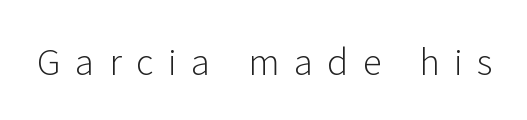
Letters have the restrained weight of plain body copy at most. When letters stand straight like this, we call the style roman or upright. A typesetter would call this proportional, since set widths differ per character. The type family on display is of the sans-serif kind.
